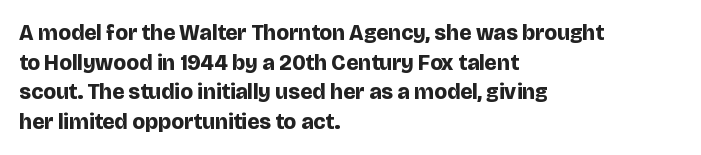
{"italic": "no", "bold": "yes", "underline": "no", "align": "left", "line_spacing": "normal", "line_spacing_ratio": 1.35, "letter_spacing": "normal", "letter_spacing_em": 0.0, "glyph_px": 22}
